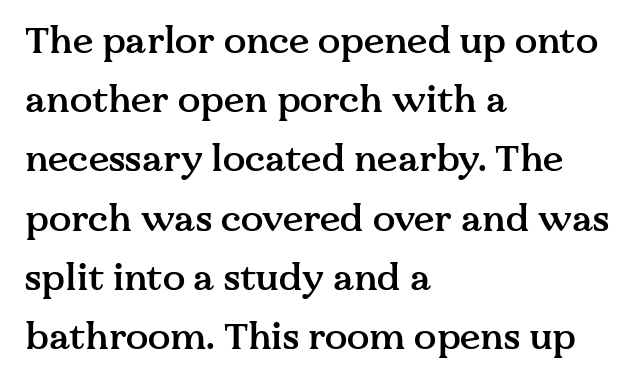
The image shows 37 px semibold serif type, upright; set left-aligned, normal line spacing (1.6x), normal letter spacing, not underlined; medium stroke contrast and a medium x-height.
